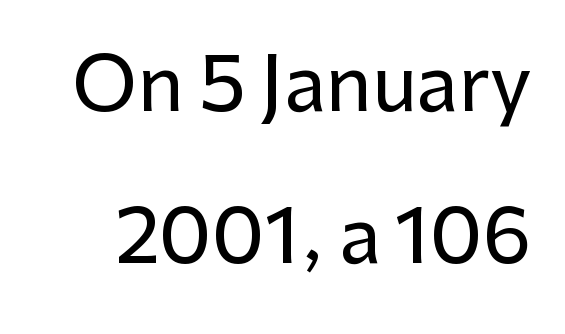
Is this a fixed-width face? No — the glyphs have proportional, varying widths. Check the space under the baseline: it is left empty. In terms of leading, this rendering errs on the spacious side. Short note: letters normally spaced. Regarding serifs, this sample does without them. A roman cut, with each character standing at attention.
